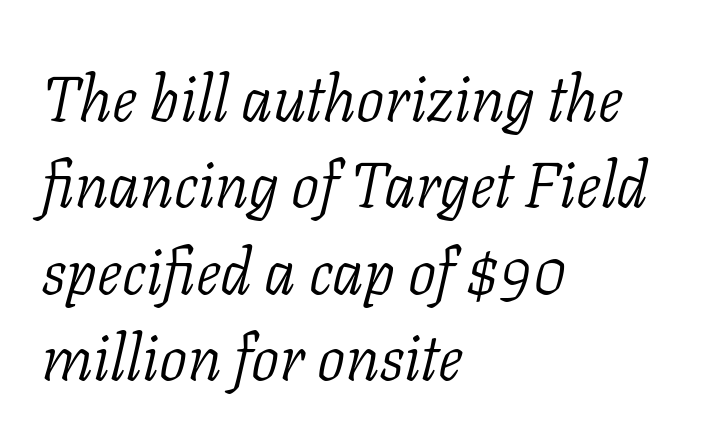
The image shows 63 px light serif type, italic (leaning right); set left-aligned, normal line spacing (1.37x), normal letter spacing, not underlined; low stroke contrast and a medium x-height.
